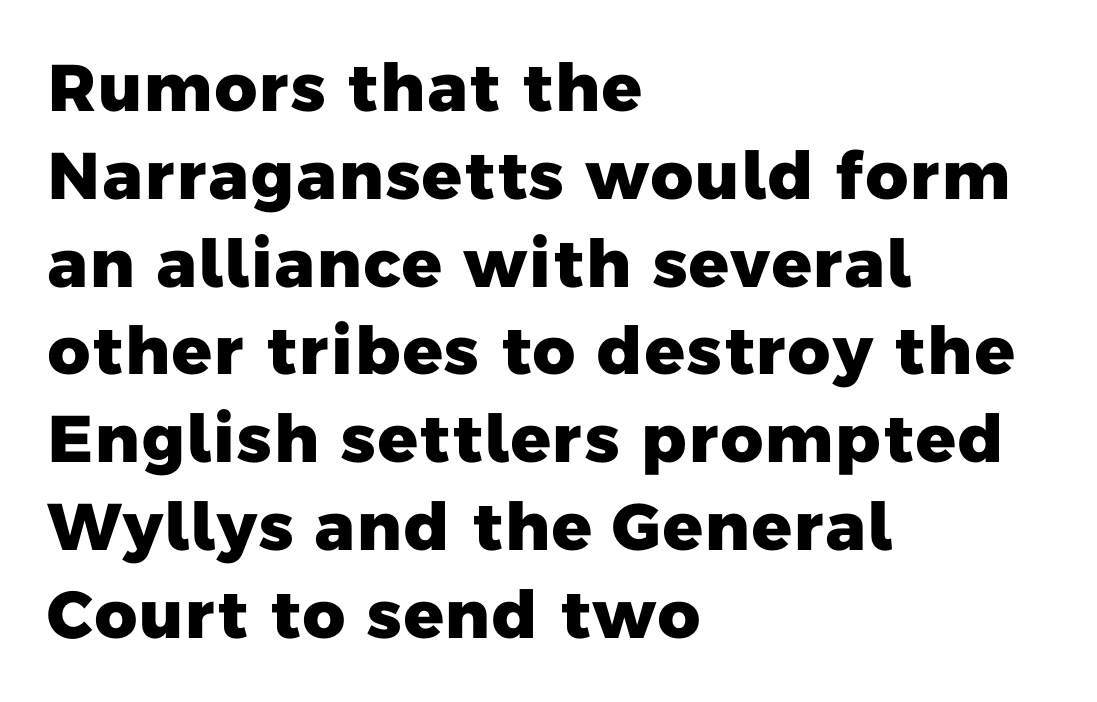
You could not count columns in this text — the font is proportionally spaced. Pretty heavy lettering here — definitely bold. The area under the type is left untouched. Nobody touched the tracking dial on this one. The font family rendered here belongs to the sans-serif group.
